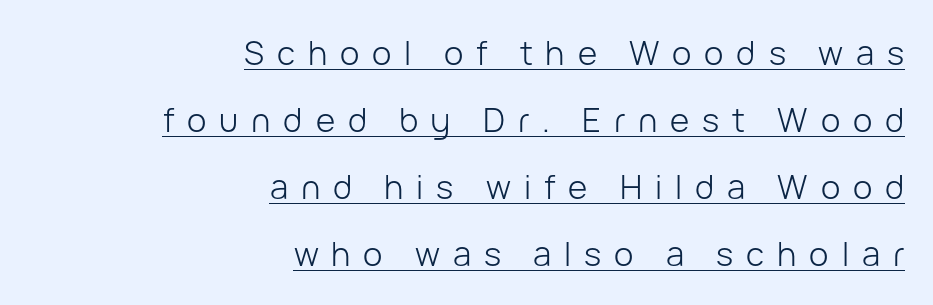
Ascenders rise straight up at ninety degrees. Observe the absence of serifs on each vertical stroke in this sample. The font sits on the lighter half of the weight spectrum, regular included. How would I describe the line gaps? Wide and relaxed.
